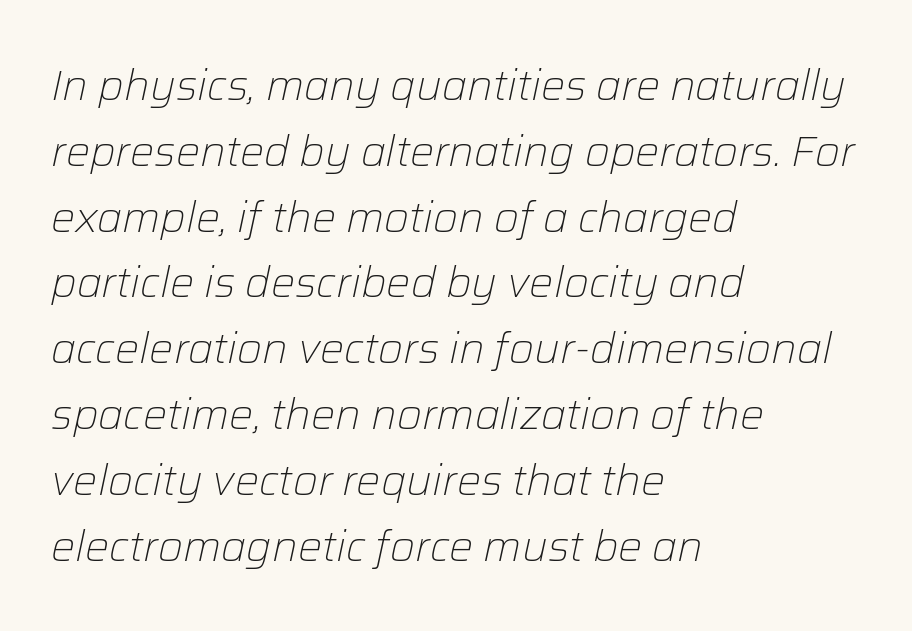
Successive baselines arrive at the customary interval. The cut favours lightness, reaching ordinary text weight at its darkest. This sample uses plain, unmodified letter spacing. Is this a fixed-width face? No — the glyphs have proportional, varying widths. Which margin do the lines hug? The left one — the right edge is uneven. The rendering applies a slant to the glyphs.
